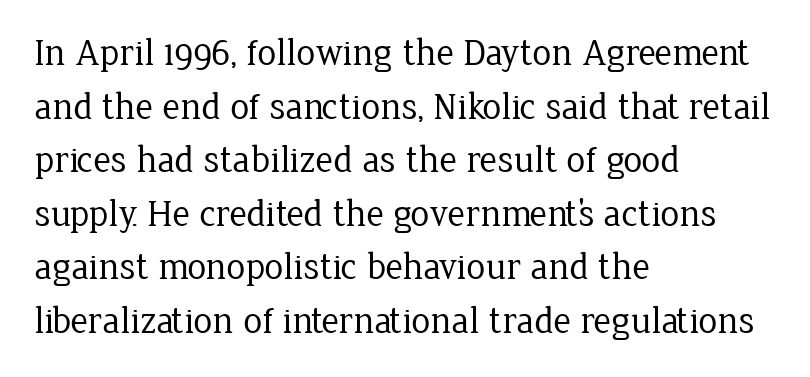
Q: Is the text bold? A: No.
Q: Is the text italic (slanted)? A: No, it is upright.
Q: Is the typeface a serif or a sans-serif typeface? A: Serif.
Q: Is the text underlined? A: No.
Q: How is the paragraph aligned? A: Left-aligned.
Q: Is the spacing between letters normal or unusually wide? A: Normal.
Q: Is the spacing between lines tight, normal or loose? A: Normal.
Q: Width (condensed, normal, or wide)? A: Normal.
Q: Stroke contrast? A: Low.
Q: x-height? A: Medium.
Q: Monospaced? A: No.
